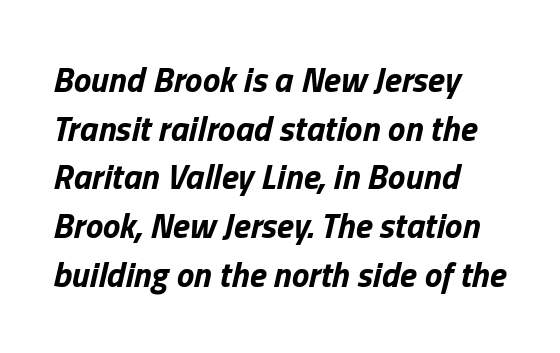
{"italic": "yes", "lean": "right", "slant_degrees": 13, "bold": "yes", "weight": "bold", "width": "normal", "stroke_contrast": "low", "x_height": "medium", "monospaced": "no", "underline": "no", "align": "left", "line_spacing": "normal", "line_spacing_ratio": 1.39, "letter_spacing": "normal", "letter_spacing_em": 0.0, "glyph_px": 35}
